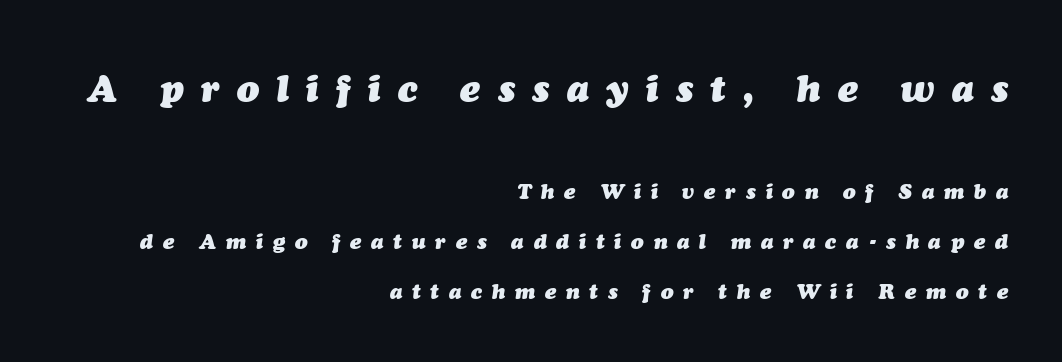
{"italic": "yes", "lean": "right", "slant_degrees": 7, "bold": "yes", "weight": "heavy", "width": "normal", "stroke_contrast": "medium", "x_height": "medium", "monospaced": "no", "underline": "no", "align": "right", "line_spacing": "loose", "line_spacing_ratio": 2.38, "letter_spacing": "wide", "letter_spacing_em": 0.47, "larger_block": "first", "size_ratio": 1.76, "glyph_px": 37}
